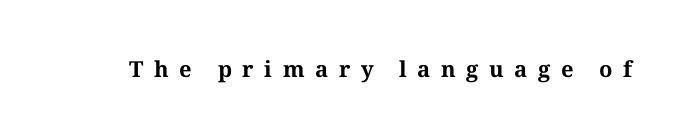
{"italic": "no", "bold": "yes", "underline": "no", "letter_spacing": "wide", "letter_spacing_em": 0.48, "glyph_px": 22}
